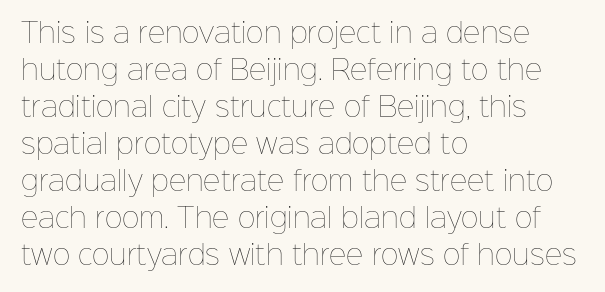
Q: Is the text bold? A: No.
Q: Is the text italic (slanted)? A: No, it is upright.
Q: Is the text underlined? A: No.
Q: How is the paragraph aligned? A: Left-aligned.
Q: Is the spacing between letters normal or unusually wide? A: Normal.
Q: Is the spacing between lines tight, normal or loose? A: Normal.
